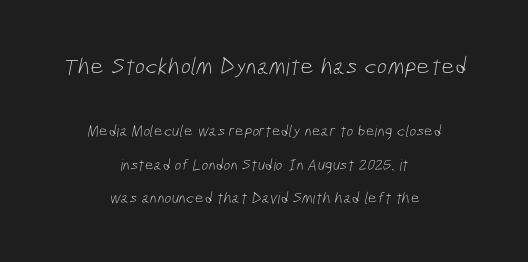
The image shows 24 px text type; set centered, loose line spacing (2.09x), normal letter spacing, not underlined; the first (top) block is 1.5x larger.
